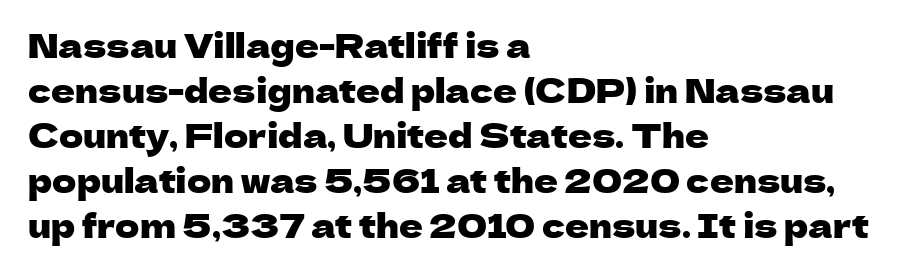
{"serif": "no", "italic": "no", "width": "normal", "stroke_contrast": "low", "x_height": "medium", "monospaced": "no", "underline": "no", "align": "left", "line_spacing": "normal", "line_spacing_ratio": 1.36, "letter_spacing": "normal", "letter_spacing_em": 0.0, "glyph_px": 33}
